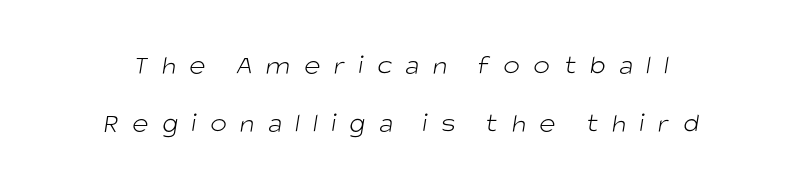
Varying glyph widths throughout — classic text-font behaviour. The area under the type is left untouched. This rendering widens character spacing well past its baseline value. This sample uses a sans-serif face. Stems here are at most as thick as an everyday book face. This sample trades compactness for vertical openness between lines.
